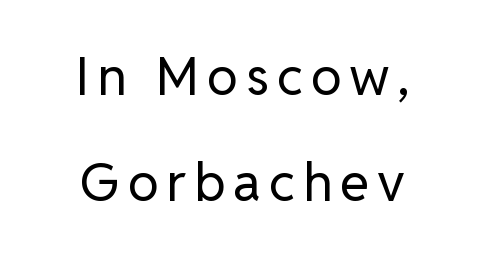
The image shows 53 px regular-weight sans-serif type, upright; set centered, loose line spacing (2.0x), not underlined; low stroke contrast and a medium x-height.
